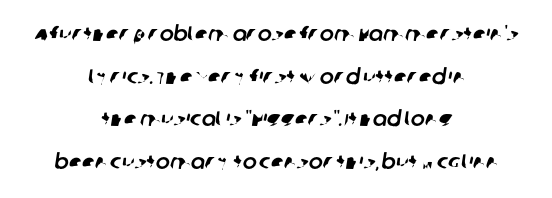
Q: Is the text underlined? A: No.
Q: How is the paragraph aligned? A: Centered.
Q: Is the spacing between letters normal or unusually wide? A: Normal.
Q: Is the spacing between lines tight, normal or loose? A: Loose.
